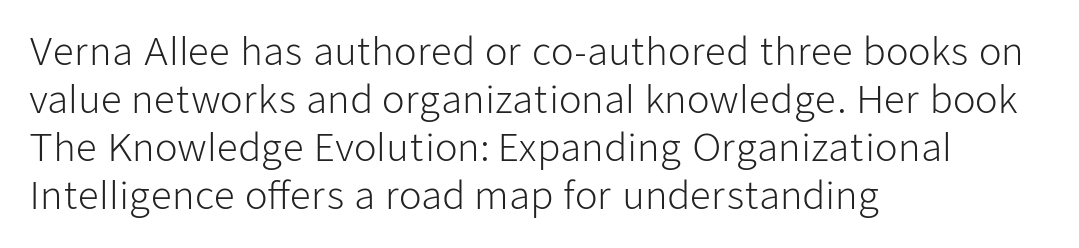
Q: Is the text bold? A: No.
Q: Is the text italic (slanted)? A: No, it is upright.
Q: Is the typeface a serif or a sans-serif typeface? A: Sans-serif.
Q: Is the text underlined? A: No.
Q: How is the paragraph aligned? A: Left-aligned.
Q: Is the spacing between letters normal or unusually wide? A: Normal.
Q: Is the spacing between lines tight, normal or loose? A: Normal.
Q: Width (condensed, normal, or wide)? A: Normal.
Q: Stroke contrast? A: Low.
Q: x-height? A: Medium.
Q: Monospaced? A: No.
